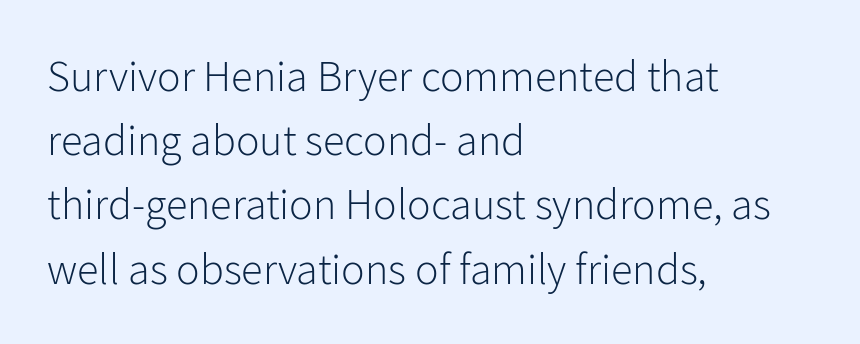
Q: Is the text bold? A: No.
Q: Is the text italic (slanted)? A: No, it is upright.
Q: Is the typeface a serif or a sans-serif typeface? A: Sans-serif.
Q: Is the text underlined? A: No.
Q: How is the paragraph aligned? A: Left-aligned.
Q: Is the spacing between letters normal or unusually wide? A: Normal.
Q: Is the spacing between lines tight, normal or loose? A: Normal.
Q: Width (condensed, normal, or wide)? A: Normal.
Q: Stroke contrast? A: Low.
Q: x-height? A: Medium.
Q: Monospaced? A: No.
